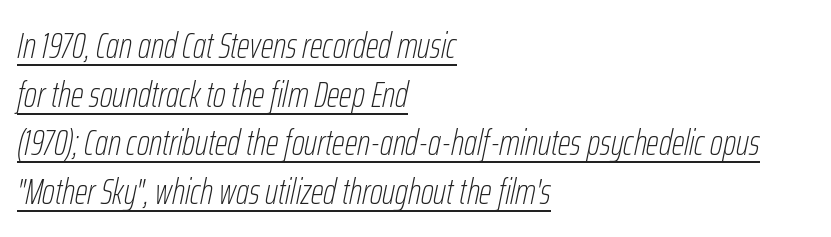
The image shows 36 px thin, condensed type, italic (leaning right); set left-aligned, normal line spacing (1.35x), normal letter spacing, underlined; low stroke contrast and a medium x-height.
